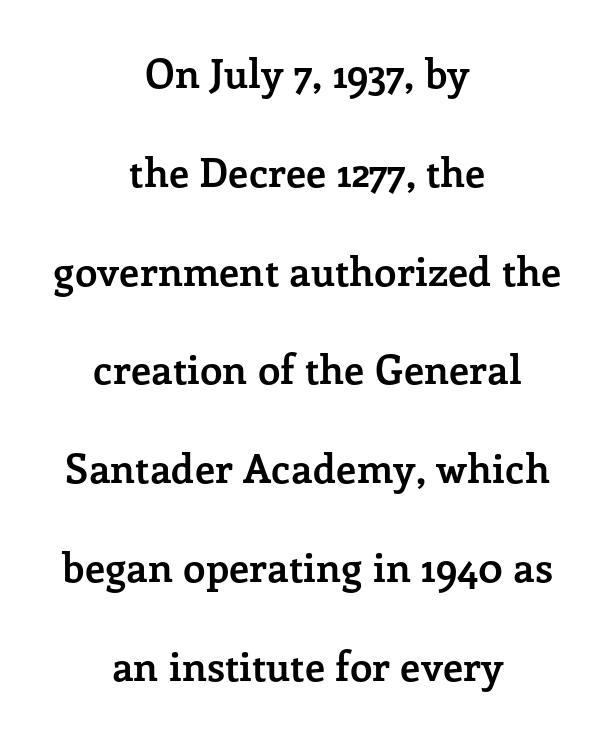
Q: Is the text bold? A: Yes.
Q: Is the text italic (slanted)? A: No, it is upright.
Q: Is the typeface a serif or a sans-serif typeface? A: Serif.
Q: Is the text underlined? A: No.
Q: How is the paragraph aligned? A: Centered.
Q: Is the spacing between letters normal or unusually wide? A: Normal.
Q: Is the spacing between lines tight, normal or loose? A: Loose.
Q: Width (condensed, normal, or wide)? A: Normal.
Q: Stroke contrast? A: Low.
Q: x-height? A: Medium.
Q: Monospaced? A: No.
